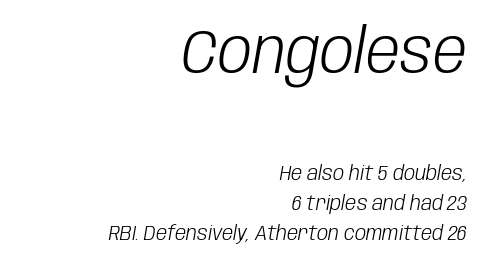
The image shows 61 px light, condensed type, italic (leaning right); set right-aligned, normal line spacing (1.5x), normal letter spacing, not underlined; the first (top) block is 3.05x larger; low stroke contrast and a large x-height.
